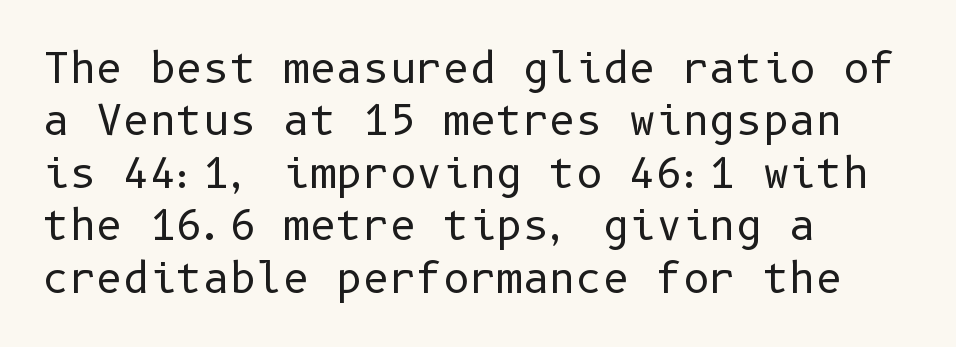
The image shows 41 px regular-weight sans-serif type, upright; set left-aligned, normal line spacing (1.28x), normal letter spacing, not underlined; low stroke contrast and a medium x-height.
